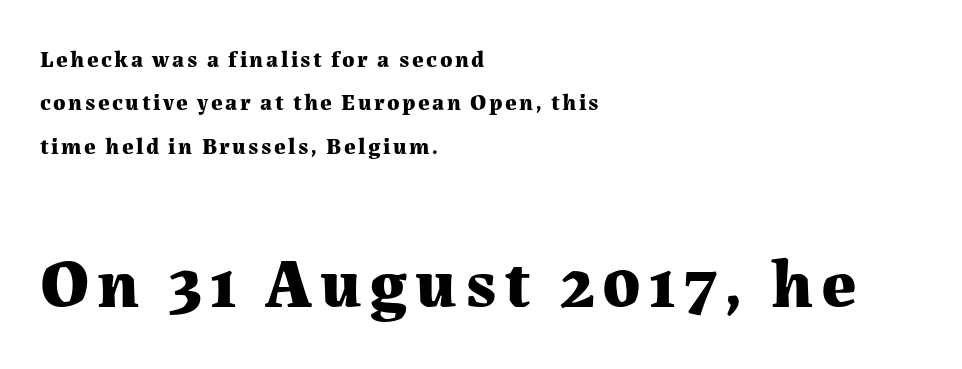
The image shows 70 px bold serif type, upright; set left-aligned, line spacing 1.89x, not underlined; the second (bottom) block is 3.04x larger; medium stroke contrast and a medium x-height.
